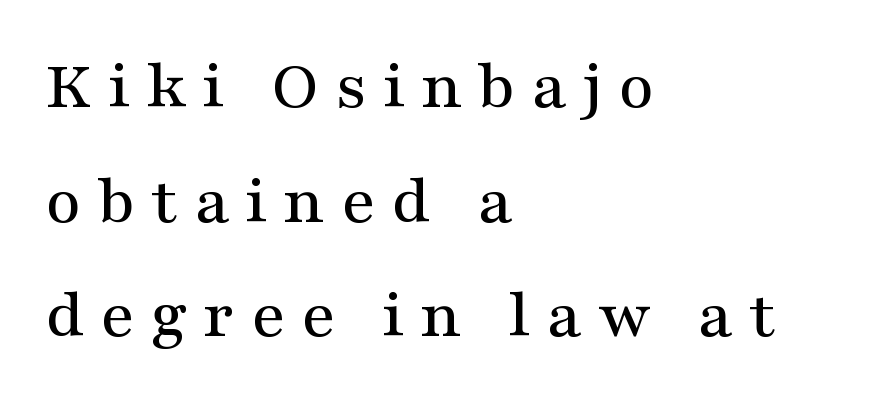
The image shows 69 px wide serif type, upright; set left-aligned, normal line spacing (1.66x), unusually wide letter spacing (+0.23 em), not underlined; medium stroke contrast and a medium x-height.
